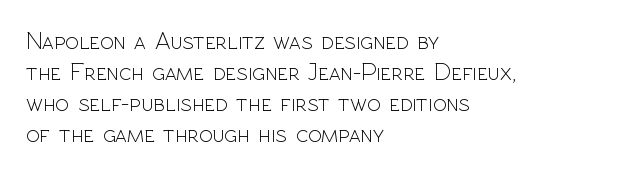
A light-to-regular cut is what we see here. Clear beneath every line of the passage. Vertical strokes here are truly vertical. The passage shown has conventional tracking throughout. Leftover space on each line is placed entirely after the last word.
